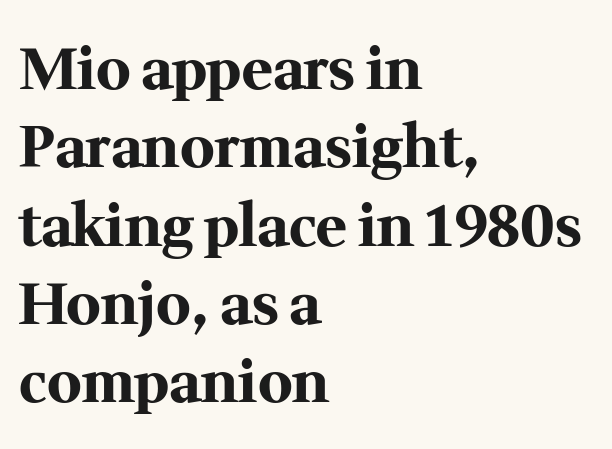
Q: Is the text bold? A: Yes.
Q: Is the text italic (slanted)? A: No, it is upright.
Q: Is the typeface a serif or a sans-serif typeface? A: Serif.
Q: Is the text underlined? A: No.
Q: How is the paragraph aligned? A: Left-aligned.
Q: Is the spacing between letters normal or unusually wide? A: Normal.
Q: Is the spacing between lines tight, normal or loose? A: Normal.
Q: Width (condensed, normal, or wide)? A: Normal.
Q: Stroke contrast? A: Medium.
Q: x-height? A: Medium.
Q: Monospaced? A: No.
